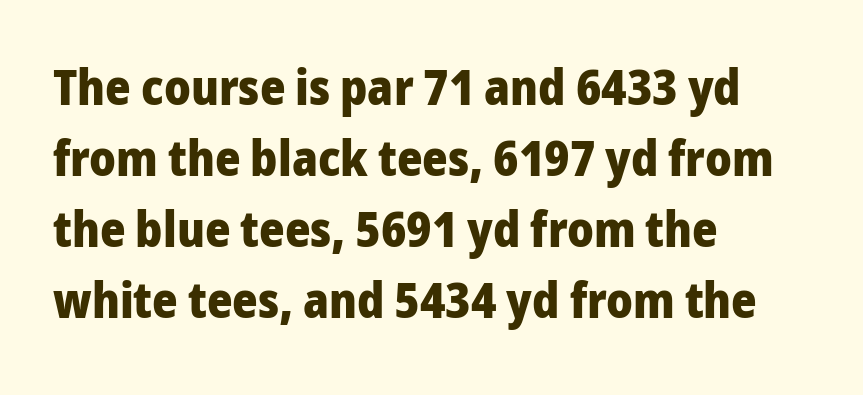
Q: Is the text bold? A: Yes.
Q: Is the text italic (slanted)? A: No, it is upright.
Q: Is the typeface a serif or a sans-serif typeface? A: Sans-serif.
Q: Is the text underlined? A: No.
Q: How is the paragraph aligned? A: Left-aligned.
Q: Is the spacing between letters normal or unusually wide? A: Normal.
Q: Is the spacing between lines tight, normal or loose? A: Normal.
Q: Width (condensed, normal, or wide)? A: Normal.
Q: Stroke contrast? A: Low.
Q: x-height? A: Medium.
Q: Monospaced? A: No.
